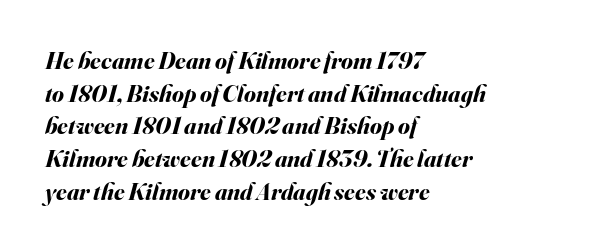
{"italic": "yes", "lean": "right", "slant_degrees": 16, "bold": "yes", "underline": "no", "align": "left", "line_spacing": "normal", "line_spacing_ratio": 1.36, "letter_spacing": "normal", "letter_spacing_em": 0.0, "glyph_px": 24}
